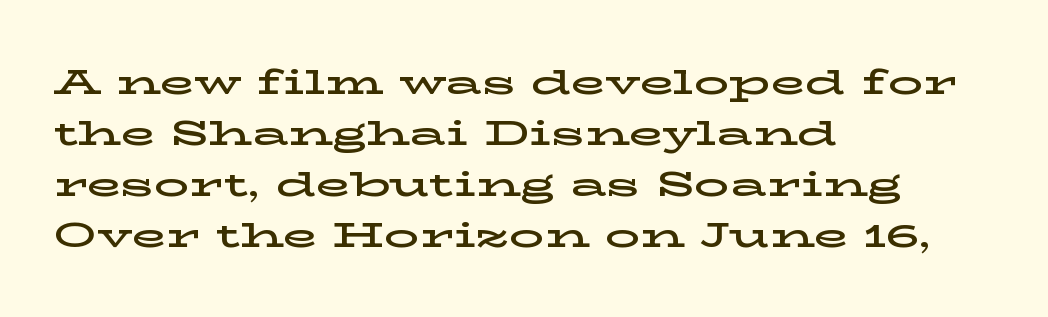
The image shows 35 px wide serif type, upright; set left-aligned, normal line spacing (1.46x), normal letter spacing, not underlined; low stroke contrast and a medium x-height.
